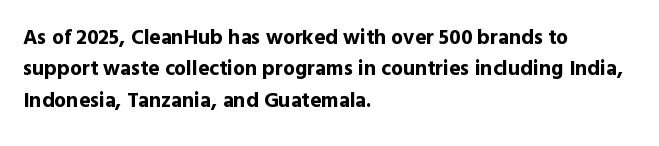
{"italic": "no", "bold": "yes", "underline": "no", "align": "left", "line_spacing": "normal", "line_spacing_ratio": 1.49, "letter_spacing": "normal", "letter_spacing_em": 0.0, "glyph_px": 21}
